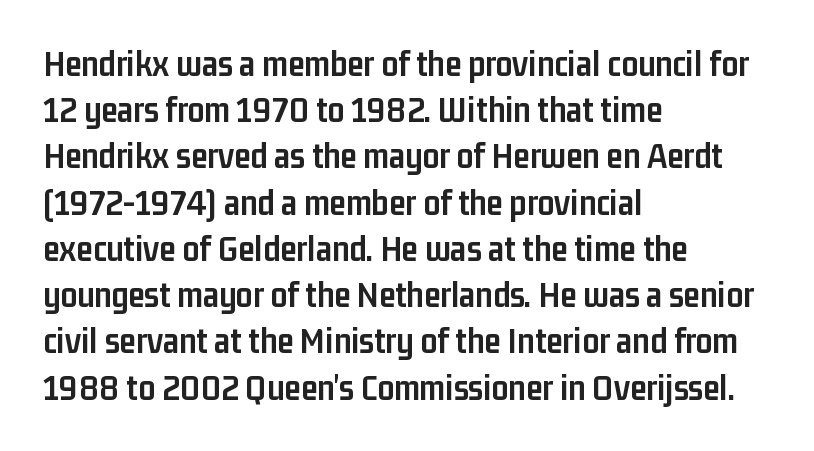
{"serif": "no", "italic": "no", "bold": "yes", "weight": "semibold", "width": "condensed", "stroke_contrast": "low", "x_height": "medium", "monospaced": "no", "underline": "no", "align": "left", "line_spacing": "normal", "line_spacing_ratio": 1.25, "letter_spacing": "normal", "letter_spacing_em": 0.0, "glyph_px": 37}
